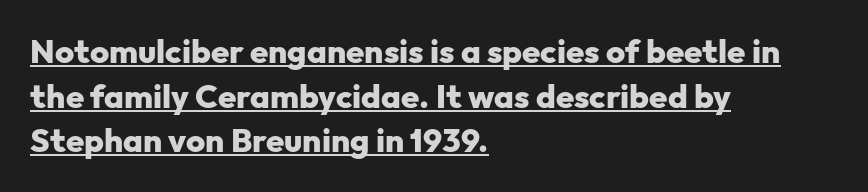
Each glyph is drawn with heavy, bold strokes. Are there feet on the stems? There aren't — it's a sans. A student would call this left alignment; a typographer would say flush left, rag right. The letters stand upright; this is a roman face. Think of a printed novel: that variable character pitch is what you see here. Regarding leading, the lines here are spaced in the standard way.
